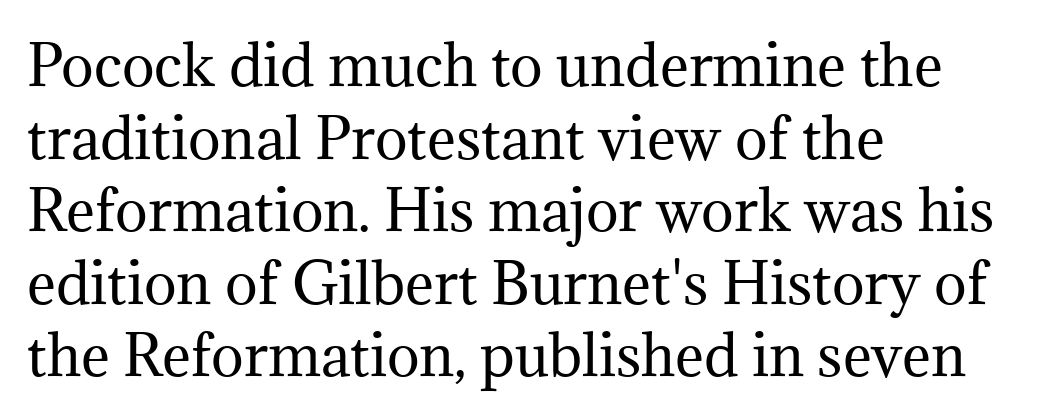
{"serif": "yes", "italic": "no", "bold": "no", "weight": "regular", "width": "normal", "stroke_contrast": "medium", "x_height": "medium", "monospaced": "no", "underline": "no", "align": "left", "line_spacing": "normal", "line_spacing_ratio": 1.32, "letter_spacing": "normal", "letter_spacing_em": 0.0, "glyph_px": 55}
